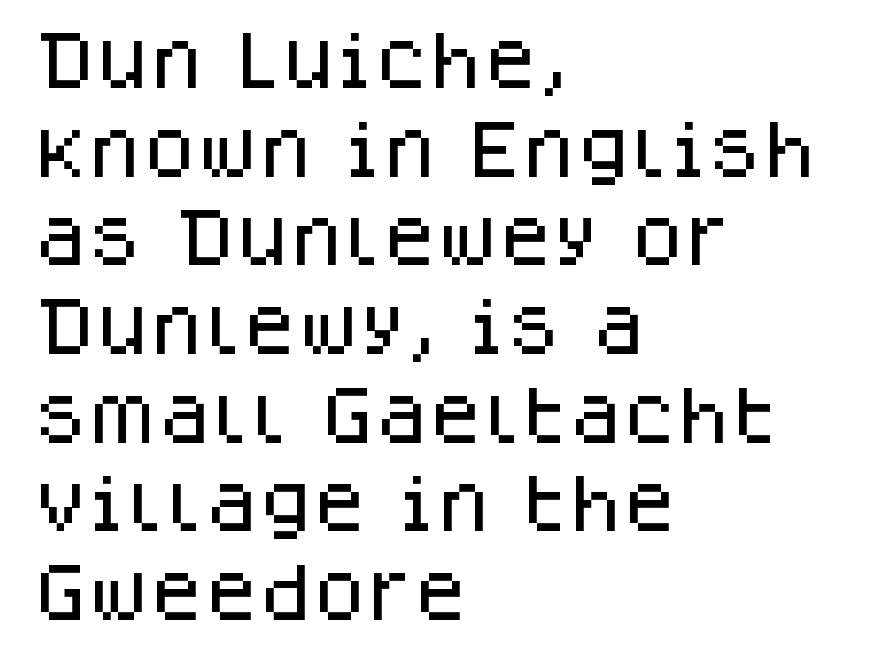
Left-aligned paragraph, ragged on the right. Vertically, the passage feels balanced, rows spaced as you'd expect. Spacing between characters is what you'd get straight out of the box. Serif or sans? Sans — the stroke terminals are bare.
